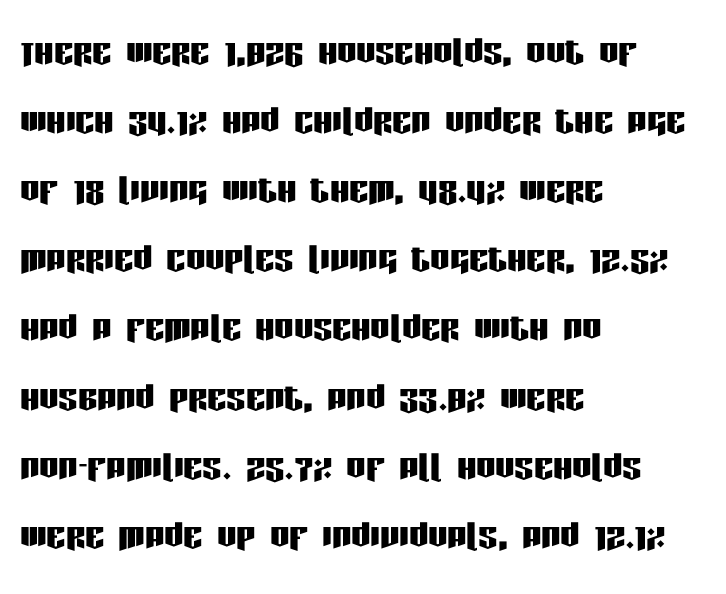
The image shows 48 px condensed sans-serif type, upright; set left-aligned, normal line spacing (1.44x), normal letter spacing, not underlined; low stroke contrast and a large x-height.
